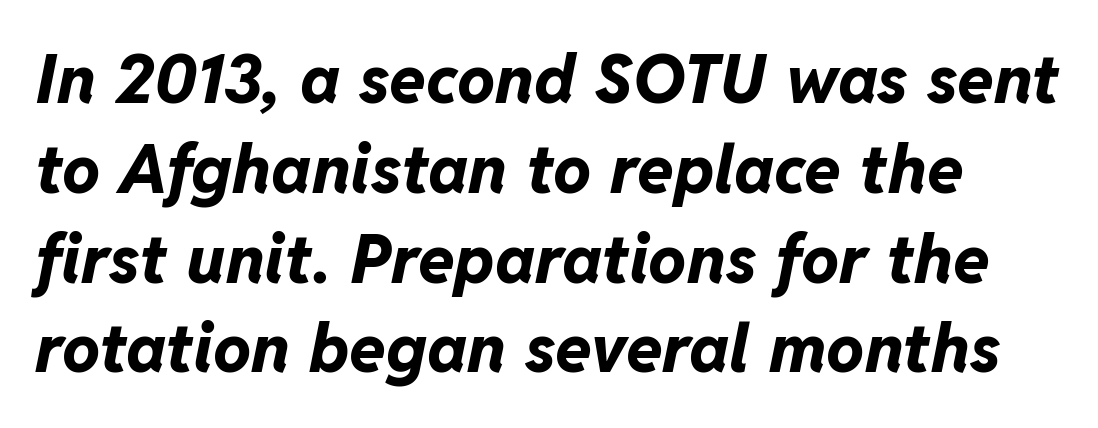
Think of a printed novel: that variable character pitch is what you see here. Does the lettering tilt? It does — this is italic. Summary of weight: heavy, a full bold. How would I describe the line gaps? Plain and ordinary. Bare-footed words on every line. Between one letter and the next there's only the usual sliver of space.
